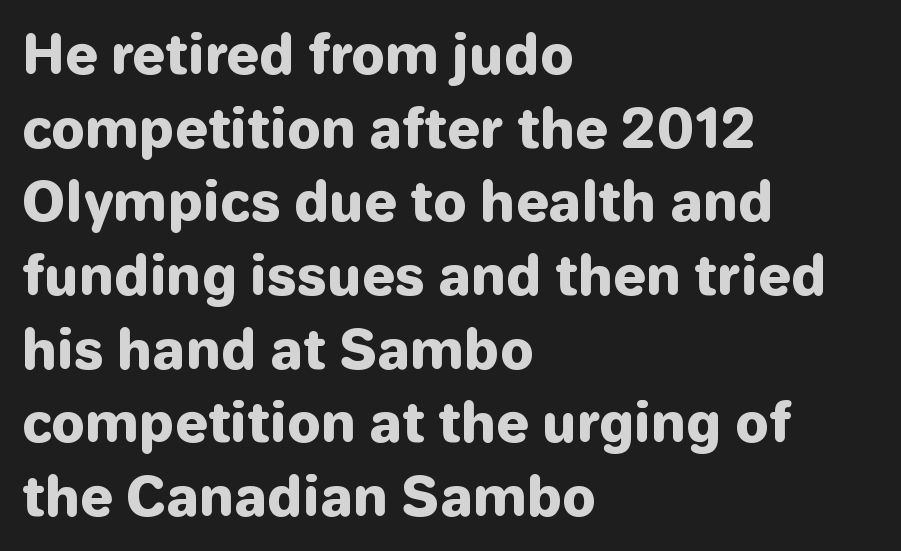
The image shows 53 px heavy sans-serif type, upright; set left-aligned, normal line spacing (1.39x), normal letter spacing, not underlined; low stroke contrast and a medium x-height.
